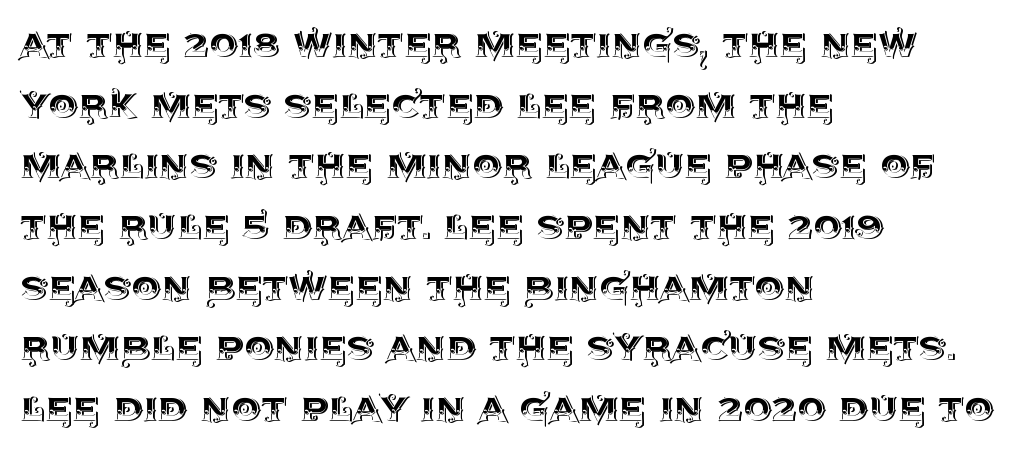
The image shows 47 px text type, upright; set left-aligned, normal line spacing (1.29x), normal letter spacing, not underlined; a large x-height.
